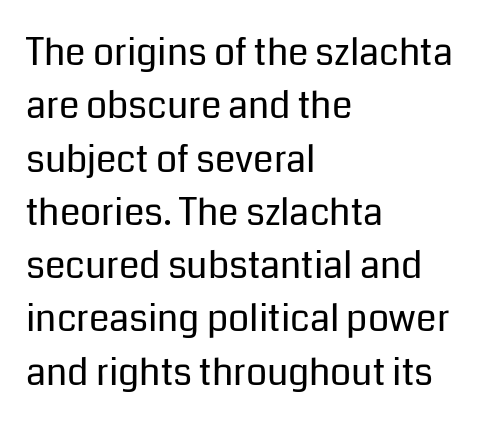
Q: Is the text bold? A: No.
Q: Is the text italic (slanted)? A: No, it is upright.
Q: Is the typeface a serif or a sans-serif typeface? A: Sans-serif.
Q: Is the text underlined? A: No.
Q: How is the paragraph aligned? A: Left-aligned.
Q: Is the spacing between letters normal or unusually wide? A: Normal.
Q: Is the spacing between lines tight, normal or loose? A: Normal.
Q: Width (condensed, normal, or wide)? A: Normal.
Q: Stroke contrast? A: Low.
Q: x-height? A: Medium.
Q: Monospaced? A: No.
